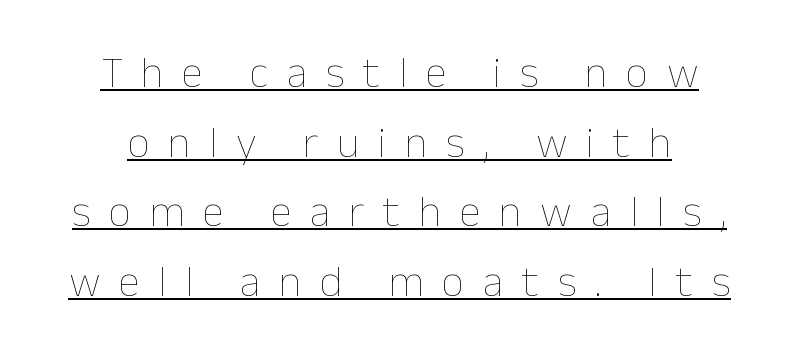
Q: Is the text bold? A: No.
Q: Is the text italic (slanted)? A: No, it is upright.
Q: Is the text underlined? A: Yes.
Q: How is the paragraph aligned? A: Centered.
Q: Is the spacing between letters normal or unusually wide? A: Unusually wide.
Q: Is the spacing between lines tight, normal or loose? A: Normal.
Q: Width (condensed, normal, or wide)? A: Normal.
Q: Stroke contrast? A: Low.
Q: x-height? A: Medium.
Q: Monospaced? A: No.
